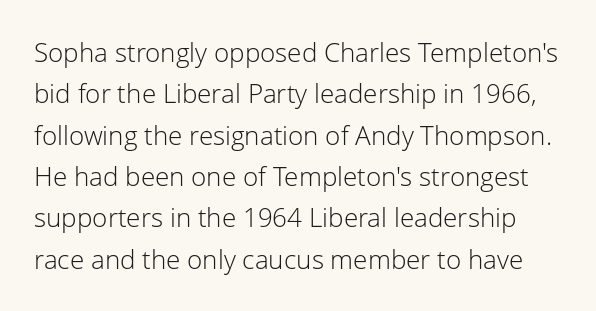
{"italic": "no", "bold": "no", "underline": "no", "line_spacing": "normal", "line_spacing_ratio": 1.59, "letter_spacing": "normal", "letter_spacing_em": 0.0, "glyph_px": 26}
